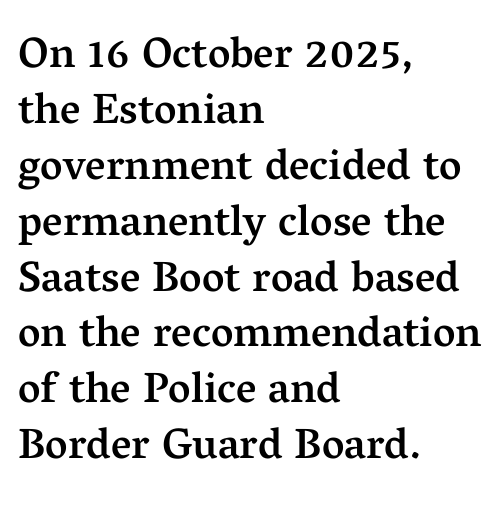
The image shows 43 px semibold serif type, upright; set left-aligned, normal line spacing (1.3x), normal letter spacing, not underlined; medium stroke contrast and a medium x-height.
